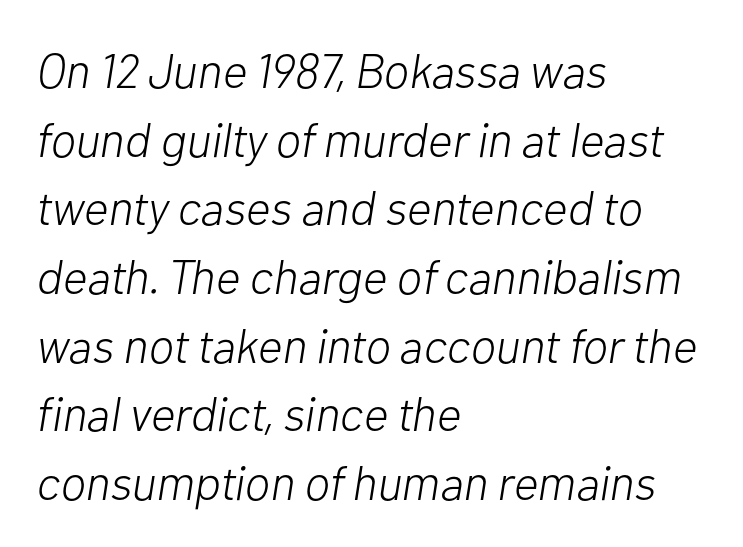
{"italic": "yes", "lean": "right", "slant_degrees": 10, "bold": "no", "weight": "light", "width": "normal", "stroke_contrast": "low", "x_height": "medium", "monospaced": "no", "underline": "no", "align": "left", "line_spacing": "normal", "line_spacing_ratio": 1.43, "letter_spacing": "normal", "letter_spacing_em": 0.0, "glyph_px": 48}
